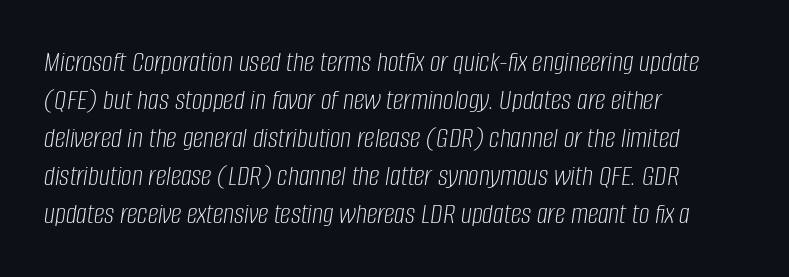
Q: Is the text bold? A: No.
Q: Is the text italic (slanted)? A: Yes, it leans right by about 8 degrees.
Q: Is the text underlined? A: No.
Q: How is the paragraph aligned? A: Left-aligned.
Q: Is the spacing between letters normal or unusually wide? A: Normal.
Q: Is the spacing between lines tight, normal or loose? A: Normal.
Q: Width (condensed, normal, or wide)? A: Condensed.
Q: Stroke contrast? A: Low.
Q: x-height? A: Large.
Q: Monospaced? A: No.
